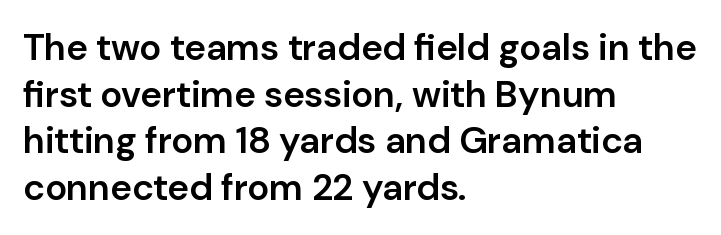
Q: Is the text bold? A: Semi-bold.
Q: Is the text italic (slanted)? A: No, it is upright.
Q: Is the typeface a serif or a sans-serif typeface? A: Sans-serif.
Q: Is the text underlined? A: No.
Q: How is the paragraph aligned? A: Left-aligned.
Q: Is the spacing between letters normal or unusually wide? A: Normal.
Q: Is the spacing between lines tight, normal or loose? A: Normal.
Q: Width (condensed, normal, or wide)? A: Normal.
Q: Stroke contrast? A: Low.
Q: x-height? A: Medium.
Q: Monospaced? A: No.
